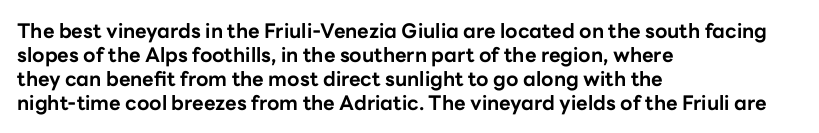
{"italic": "no", "bold": "yes", "underline": "no", "align": "left", "line_spacing_ratio": 1.2, "letter_spacing": "normal", "letter_spacing_em": 0.0, "glyph_px": 20}
